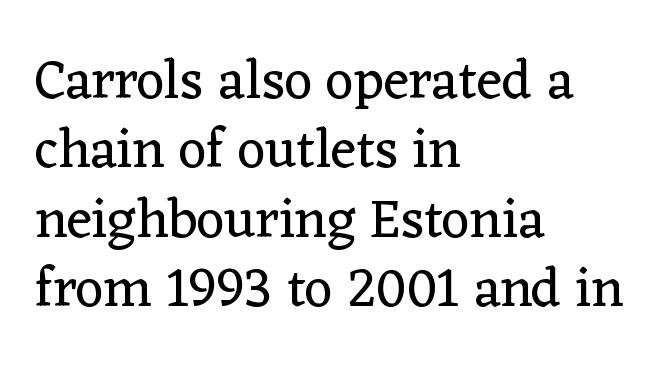
The image shows 55 px regular-weight serif type, upright; set left-aligned, normal line spacing (1.26x), normal letter spacing, not underlined; low stroke contrast and a medium x-height.
